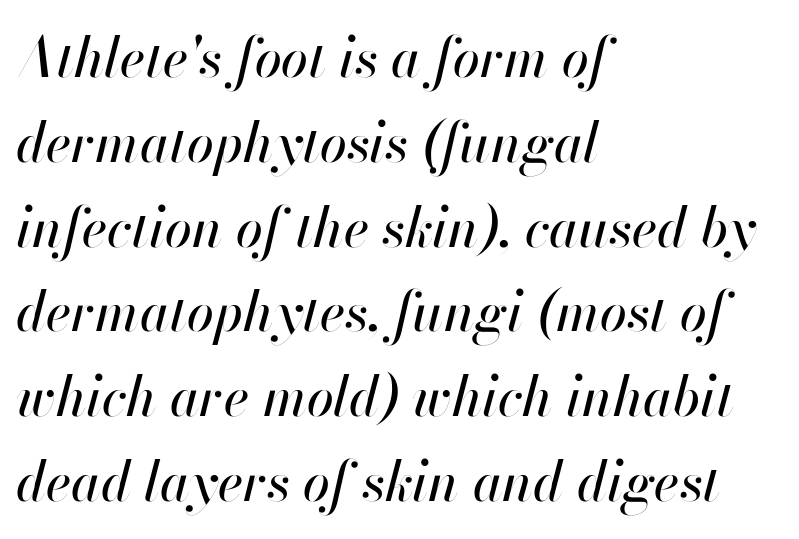
Q: Is the text italic (slanted)? A: Yes, it leans right by about 13 degrees.
Q: Is the text underlined? A: No.
Q: How is the paragraph aligned? A: Left-aligned.
Q: Is the spacing between letters normal or unusually wide? A: Normal.
Q: Is the spacing between lines tight, normal or loose? A: Normal.
Q: Width (condensed, normal, or wide)? A: Normal.
Q: Stroke contrast? A: High.
Q: x-height? A: Small.
Q: Monospaced? A: No.
